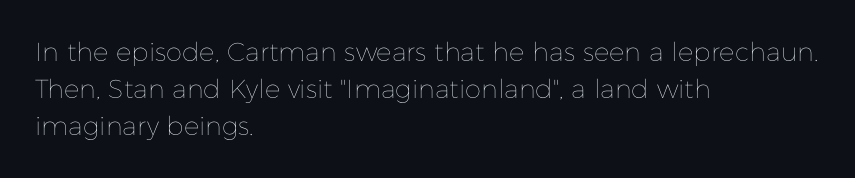
Q: Is the text bold? A: No.
Q: Is the text italic (slanted)? A: No, it is upright.
Q: Is the text underlined? A: No.
Q: How is the paragraph aligned? A: Left-aligned.
Q: Is the spacing between letters normal or unusually wide? A: Normal.
Q: Is the spacing between lines tight, normal or loose? A: Normal.
